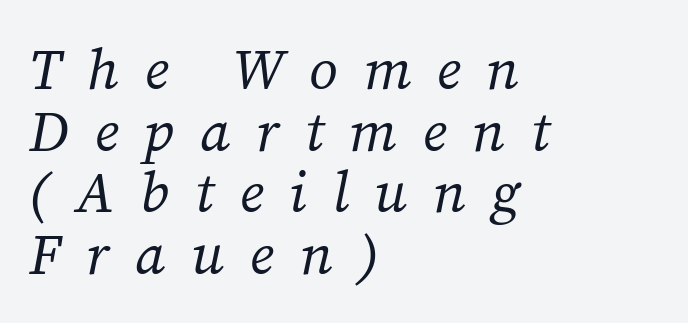
Q: Is the text bold? A: No.
Q: Is the text italic (slanted)? A: Yes, it leans right by about 12 degrees.
Q: Is the typeface a serif or a sans-serif typeface? A: Serif.
Q: Is the text underlined? A: No.
Q: How is the paragraph aligned? A: Left-aligned.
Q: Is the spacing between letters normal or unusually wide? A: Unusually wide.
Q: Is the spacing between lines tight, normal or loose? A: Tight.
Q: Width (condensed, normal, or wide)? A: Normal.
Q: Stroke contrast? A: Medium.
Q: x-height? A: Medium.
Q: Monospaced? A: No.
